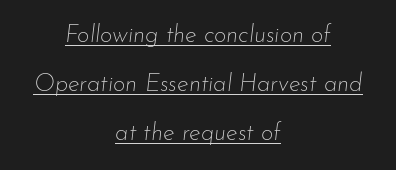
Weight: regular or lighter. The rendering keeps characters at their native spacing. If you folded the block vertically in half, each line would mirror itself in length. Regarding leading, the lines here are spaced well apart.
